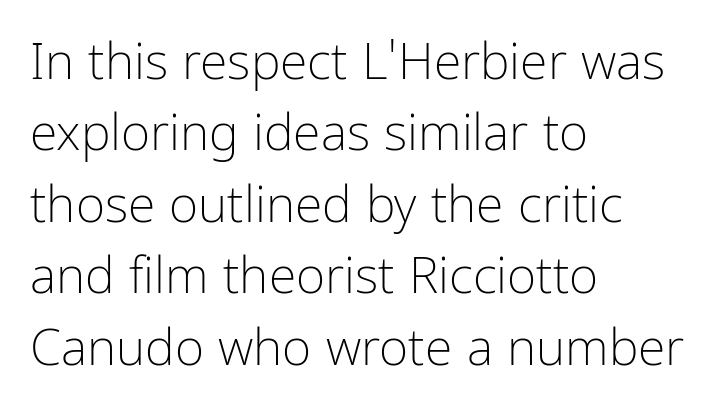
These lines stack with their left ends in a neat column. Decoration check: the copy has no underline. Proportional: the letters do not fall into vertical columns. Style check: upright.
